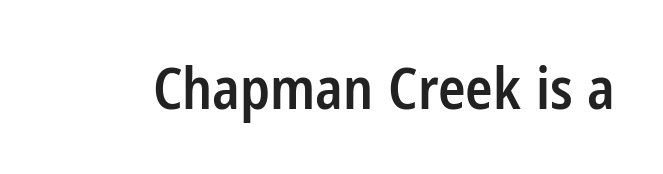
{"serif": "no", "italic": "no", "bold": "semi", "weight": "semibold", "width": "condensed", "stroke_contrast": "low", "x_height": "medium", "monospaced": "no", "underline": "no", "letter_spacing": "normal", "letter_spacing_em": 0.0, "glyph_px": 57}
